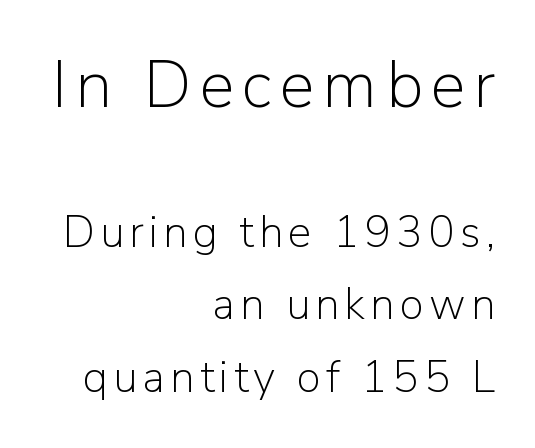
The image shows 66 px light sans-serif type, upright; set right-aligned, normal line spacing (1.65x), not underlined; the first (top) block is 1.5x larger; low stroke contrast and a medium x-height.
